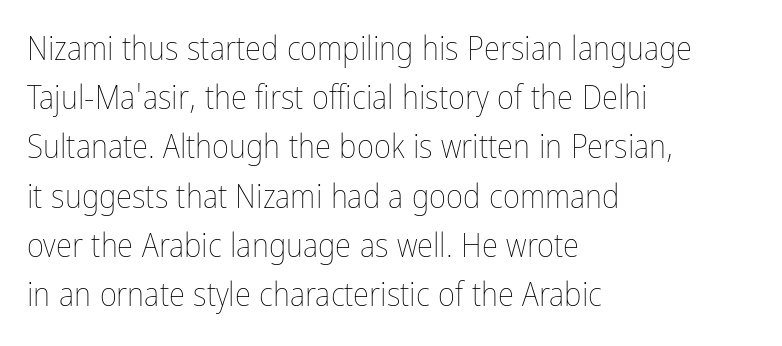
{"italic": "no", "bold": "no", "weight": "thin", "width": "condensed", "stroke_contrast": "low", "x_height": "medium", "monospaced": "no", "underline": "no", "align": "left", "line_spacing": "normal", "line_spacing_ratio": 1.49, "letter_spacing": "normal", "letter_spacing_em": 0.0, "glyph_px": 33}
